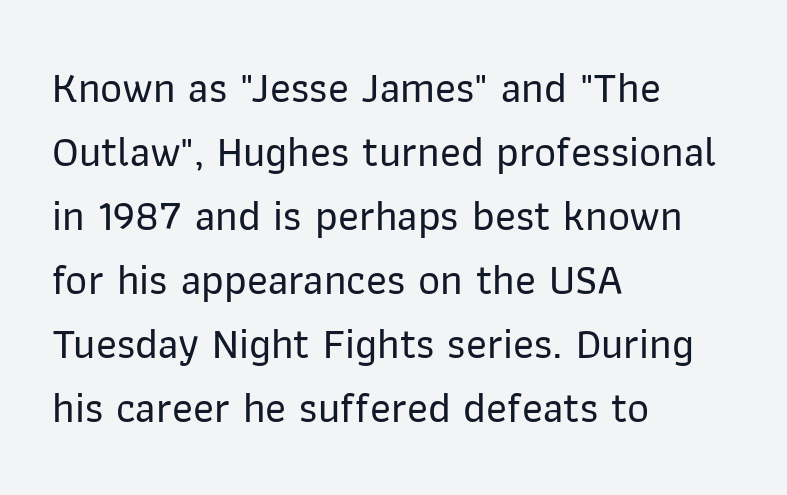
Q: Is the text italic (slanted)? A: No, it is upright.
Q: Is the typeface a serif or a sans-serif typeface? A: Sans-serif.
Q: Is the text underlined? A: No.
Q: How is the paragraph aligned? A: Left-aligned.
Q: Is the spacing between letters normal or unusually wide? A: Normal.
Q: Is the spacing between lines tight, normal or loose? A: Normal.
Q: Width (condensed, normal, or wide)? A: Normal.
Q: Stroke contrast? A: Low.
Q: x-height? A: Medium.
Q: Monospaced? A: No.
